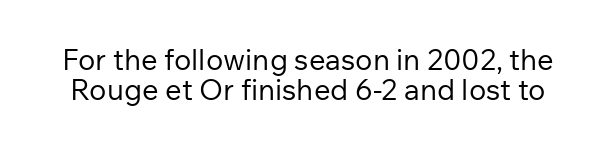
Every character sits straight up, as roman type does. Nothing heavy about these letters — not bold at all. A clean baseline with only descenders dipping below it. Whoever set this chose condensed vertical rhythm over breathing room. These lines keep a tight, regular rhythm from letter to letter. Is this a sans? Yes — the strokes have no serifs.
